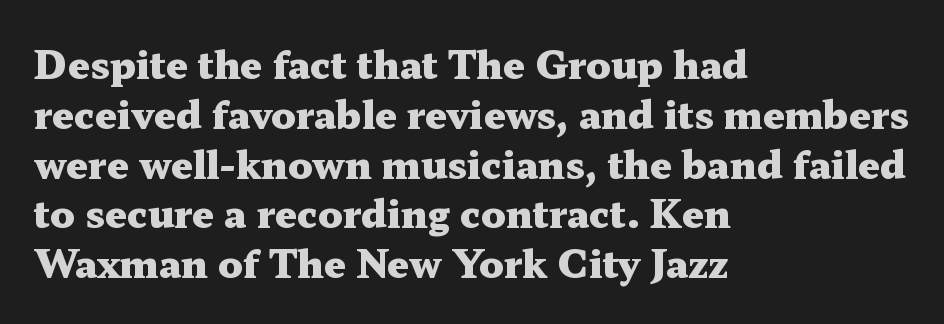
Leftover space on each line is placed entirely after the last word. Evenly set lines give the paragraph a standard silhouette. Caption: bold face, heavy strokes. Nothing unusual about the tracking: characters are spaced as the font intends. Quick note: not italic, upright. This rendering employs a face with finishing strokes, i.e., a serif.
